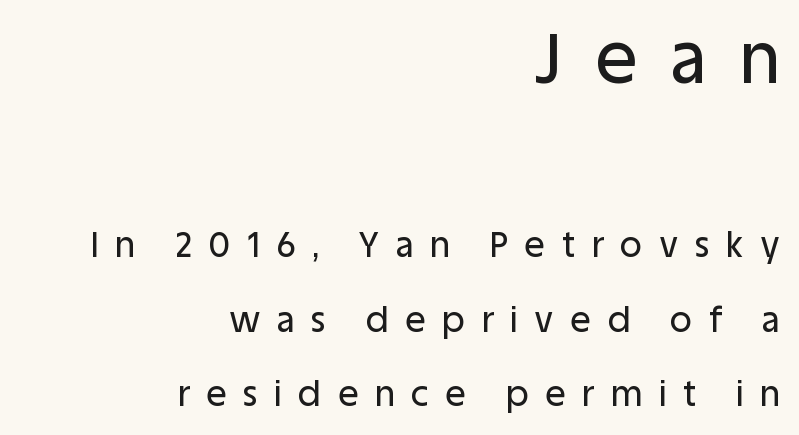
{"serif": "no", "italic": "no", "width": "normal", "stroke_contrast": "low", "x_height": "large", "monospaced": "no", "underline": "no", "align": "right", "line_spacing": "loose", "line_spacing_ratio": 2.19, "letter_spacing": "wide", "letter_spacing_em": 0.49, "larger_block": "first", "size_ratio": 2.03, "glyph_px": 69}
